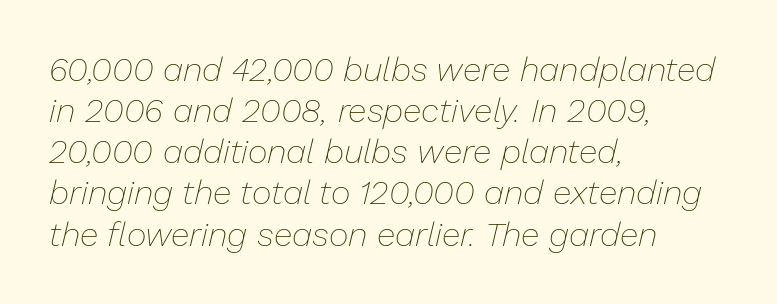
The image shows 34 px thin type, italic (leaning right); set left-aligned, line spacing 1.21x, normal letter spacing, not underlined; low stroke contrast and a medium x-height.
